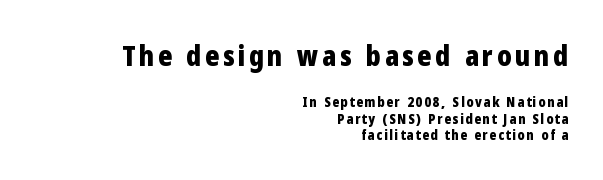
{"serif": "no", "italic": "no", "bold": "yes", "weight": "bold", "width": "condensed", "stroke_contrast": "low", "x_height": "medium", "monospaced": "no", "underline": "no", "align": "right", "line_spacing_ratio": 1.17, "larger_block": "first", "size_ratio": 2.07, "glyph_px": 29}
